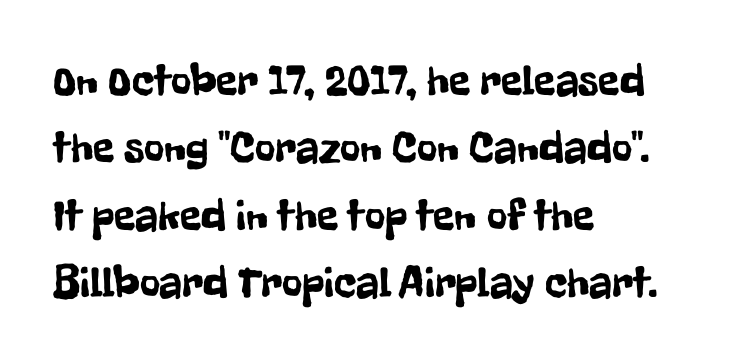
{"serif": "no", "italic": "no", "width": "condensed", "stroke_contrast": "low", "x_height": "medium", "monospaced": "no", "underline": "no", "align": "left", "line_spacing": "normal", "line_spacing_ratio": 1.53, "letter_spacing": "normal", "letter_spacing_em": 0.0, "glyph_px": 44}
